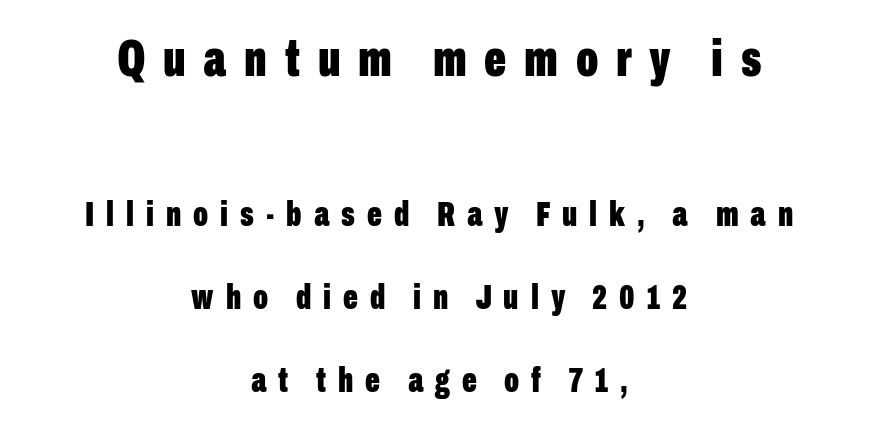
The image shows 52 px bold, condensed sans-serif type, upright; set centered, loose line spacing (2.37x), unusually wide letter spacing (+0.34 em), not underlined; the first (top) block is 1.49x larger; low stroke contrast and a medium x-height.
